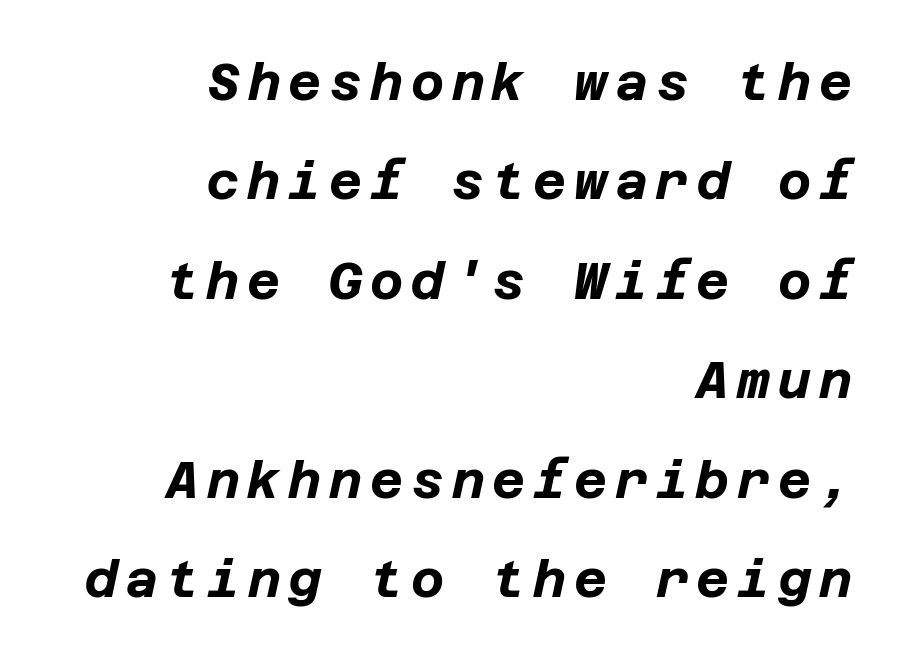
The lettering tilts uniformly, giving the passage an italic look. On the weight axis this lands at bold, roughly 700. Anything drawn beneath the words? Only blank space. The designer dialed line spacing up above the default. These lines stack with their right ends in a neat column.
